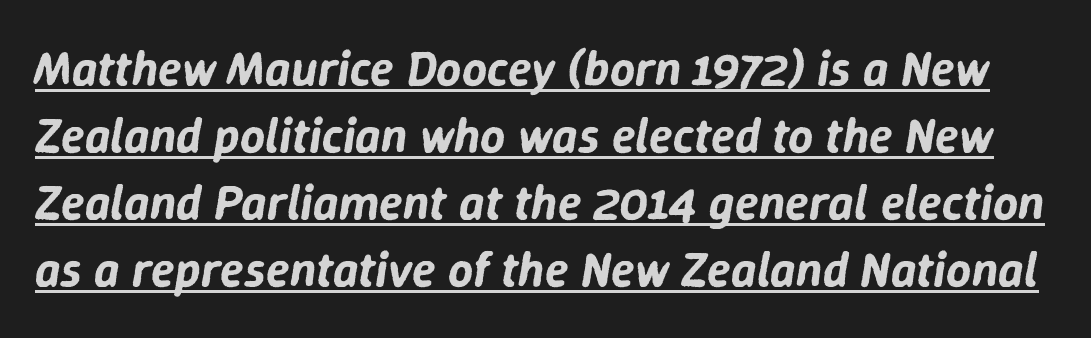
The image shows 49 px text type, italic (leaning right); set normal line spacing (1.37x), normal letter spacing, underlined; low stroke contrast and a medium x-height.
